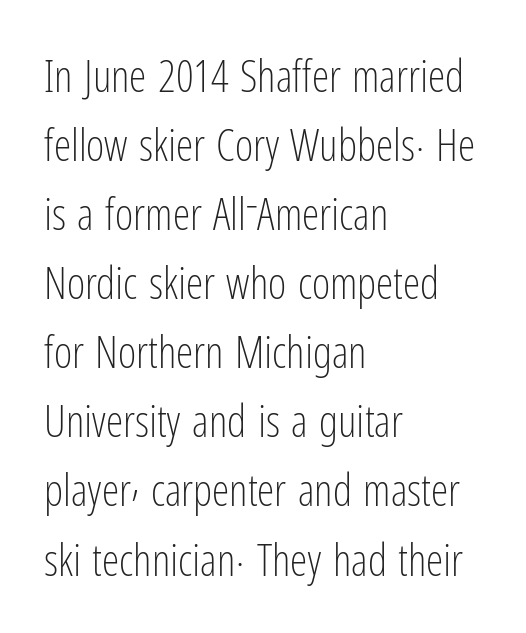
{"serif": "no", "italic": "no", "bold": "no", "weight": "light", "width": "condensed", "stroke_contrast": "low", "x_height": "medium", "monospaced": "no", "underline": "no", "align": "left", "line_spacing": "normal", "line_spacing_ratio": 1.57, "letter_spacing": "normal", "letter_spacing_em": 0.0, "glyph_px": 44}
